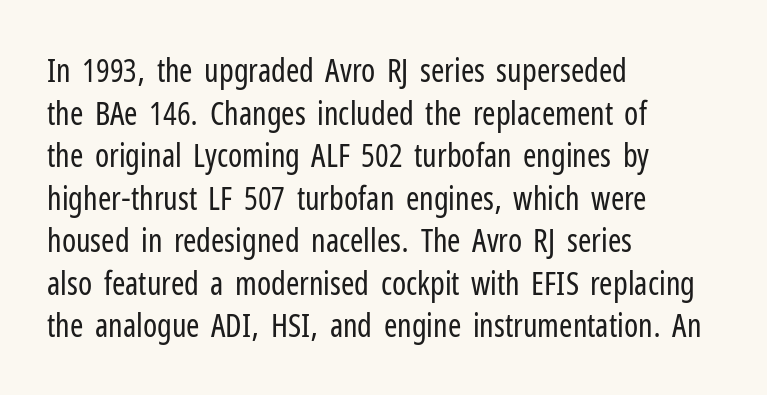
The face looks like a standard text weight, possibly lighter. Check under the words: just untouched page. Nobody touched the tracking dial on this one. Summary of vertical rhythm: regular, with standard interline spacing.
